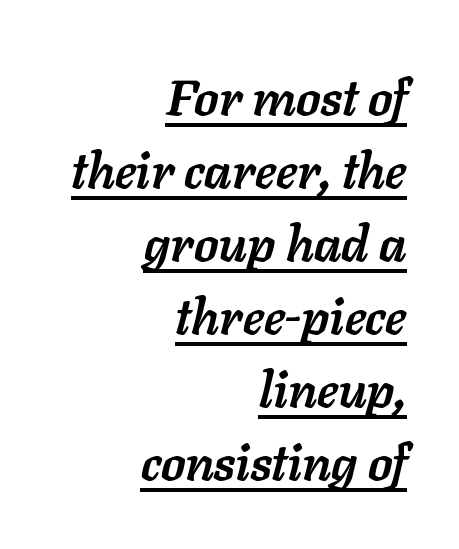
Q: Is the text bold? A: Yes.
Q: Is the text italic (slanted)? A: Yes, it leans right by about 11 degrees.
Q: Is the text underlined? A: Yes.
Q: How is the paragraph aligned? A: Right-aligned.
Q: Is the spacing between letters normal or unusually wide? A: Normal.
Q: Is the spacing between lines tight, normal or loose? A: Normal.
Q: Width (condensed, normal, or wide)? A: Normal.
Q: Stroke contrast? A: Low.
Q: x-height? A: Medium.
Q: Monospaced? A: No.
